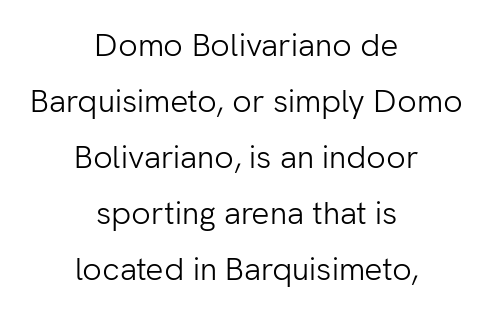
{"serif": "no", "italic": "no", "bold": "no", "weight": "light", "width": "normal", "stroke_contrast": "low", "x_height": "medium", "monospaced": "no", "underline": "no", "align": "center", "line_spacing_ratio": 1.75, "letter_spacing": "normal", "letter_spacing_em": 0.0, "glyph_px": 32}
